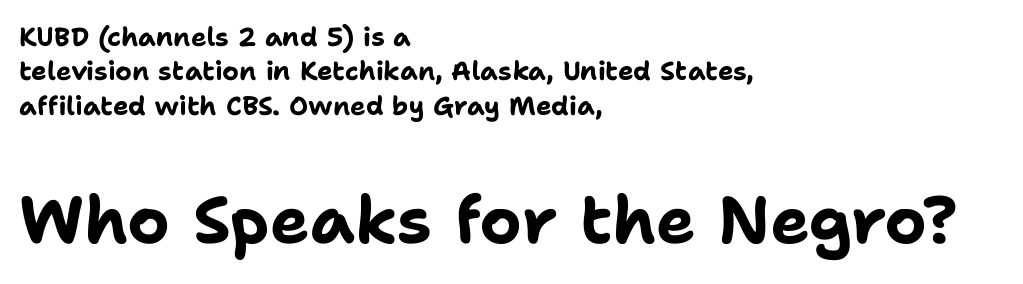
The image shows 66 px bold sans-serif type, upright; set left-aligned, normal line spacing (1.32x), normal letter spacing, not underlined; the second (bottom) block is 2.54x larger; low stroke contrast and a medium x-height.
